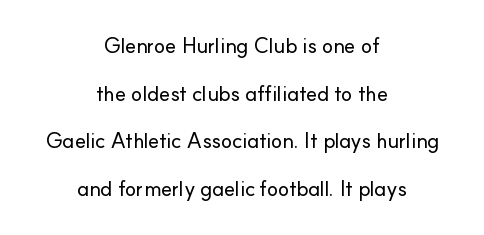
The image shows 21 px text type, upright; set centered, loose line spacing (2.27x), normal letter spacing, not underlined.
